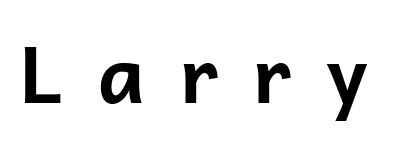
{"serif": "no", "italic": "no", "bold": "yes", "weight": "bold", "width": "normal", "stroke_contrast": "low", "x_height": "medium", "monospaced": "no", "underline": "no", "letter_spacing": "wide", "letter_spacing_em": 0.45, "glyph_px": 78}
